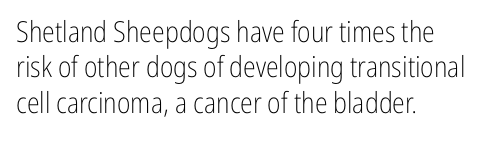
Q: Is the text bold? A: No.
Q: Is the text italic (slanted)? A: No, it is upright.
Q: Is the typeface a serif or a sans-serif typeface? A: Sans-serif.
Q: Is the text underlined? A: No.
Q: How is the paragraph aligned? A: Left-aligned.
Q: Is the spacing between letters normal or unusually wide? A: Normal.
Q: Width (condensed, normal, or wide)? A: Condensed.
Q: Stroke contrast? A: Low.
Q: x-height? A: Medium.
Q: Monospaced? A: No.
